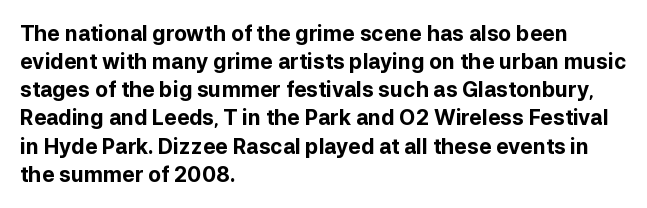
Anything drawn beneath the words? Only blank space. Evenly set lines give the paragraph a standard silhouette. In CSS terms this would be text-align: left. The font's upright variant was chosen for this text. Strokes here are thick enough to call this a true bold.
